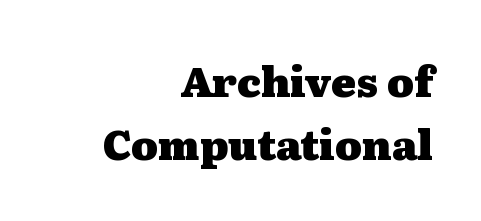
{"serif": "yes", "italic": "no", "bold": "yes", "weight": "heavy", "width": "wide", "stroke_contrast": "medium", "x_height": "medium", "monospaced": "no", "underline": "no", "align": "right", "line_spacing": "normal", "line_spacing_ratio": 1.53, "letter_spacing": "normal", "letter_spacing_em": 0.0, "glyph_px": 41}
